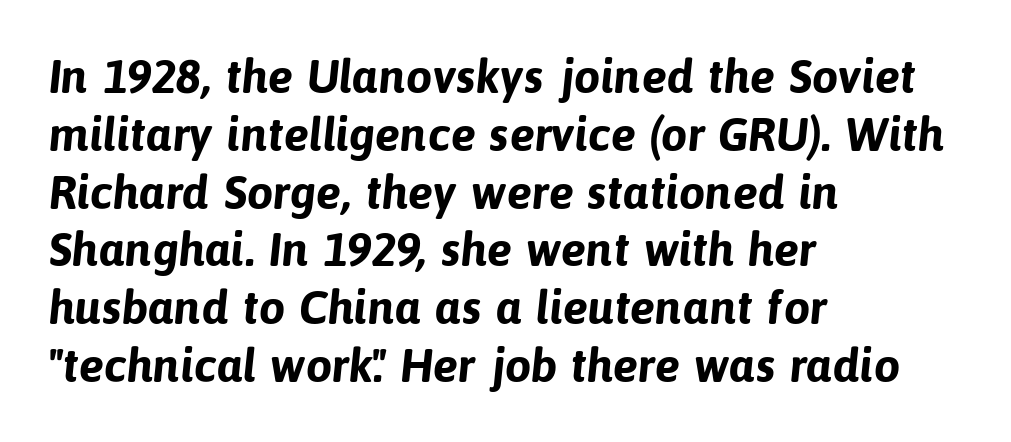
The image shows 47 px bold sans-serif type; set left-aligned, line spacing 1.23x, normal letter spacing, not underlined; low stroke contrast and a medium x-height.
